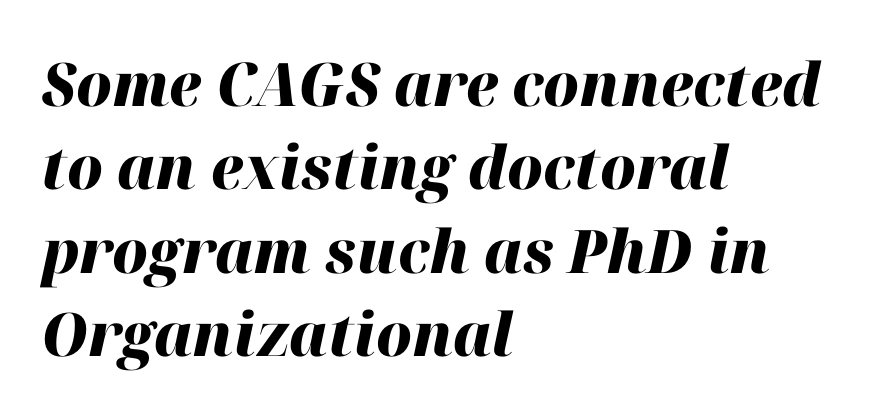
Q: Is the text bold? A: Yes.
Q: Is the text italic (slanted)? A: Yes, it leans right by about 12 degrees.
Q: Is the text underlined? A: No.
Q: How is the paragraph aligned? A: Left-aligned.
Q: Is the spacing between letters normal or unusually wide? A: Normal.
Q: Is the spacing between lines tight, normal or loose? A: Normal.
Q: Width (condensed, normal, or wide)? A: Normal.
Q: Stroke contrast? A: High.
Q: x-height? A: Medium.
Q: Monospaced? A: No.
